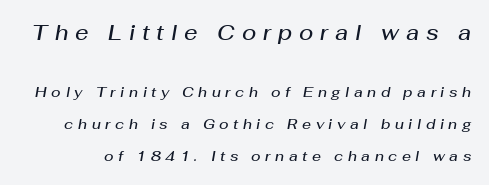
Q: Is the text bold? A: Semi-bold.
Q: Is the text italic (slanted)? A: Yes, it leans right by about 10 degrees.
Q: Is the text underlined? A: No.
Q: Is the spacing between letters normal or unusually wide? A: Unusually wide.
Q: Is the spacing between lines tight, normal or loose? A: Loose.
Q: Which block of text is set in a larger size, the first (top) or the second (bottom)? A: The first (top) one.
